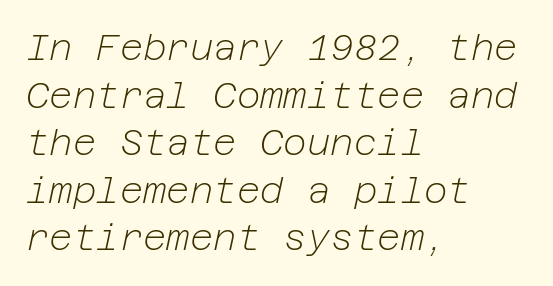
{"italic": "yes", "lean": "right", "slant_degrees": 12, "bold": "no", "weight": "light", "width": "normal", "stroke_contrast": "low", "x_height": "medium", "underline": "no", "align": "left", "line_spacing": "normal", "line_spacing_ratio": 1.32, "letter_spacing": "normal", "letter_spacing_em": 0.0, "glyph_px": 36}
